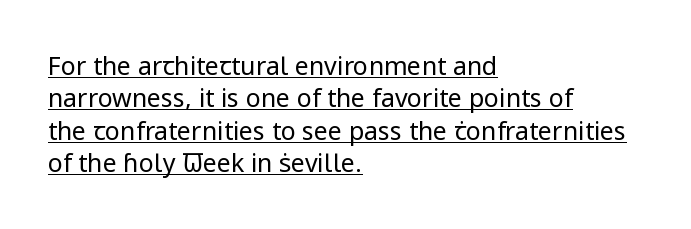
Weight class: somewhere from thin through regular. The passage shown stacks its lines at a standard gap. Casual observation: everything's shoved over to the left. Quick note: not italic, upright.
